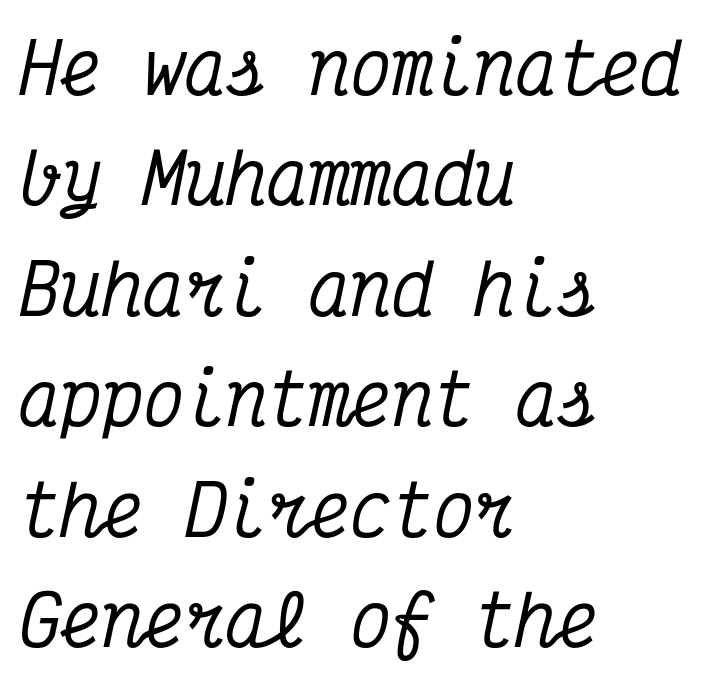
Spacing verdict: monospaced, one width for all characters. The rendering anchors every line to the left-hand side. The words here are not underlined. Nothing unusual about the tracking: characters are spaced as the font intends. Small tapered or slab feet sit at the stroke ends, so this counts as serif.
